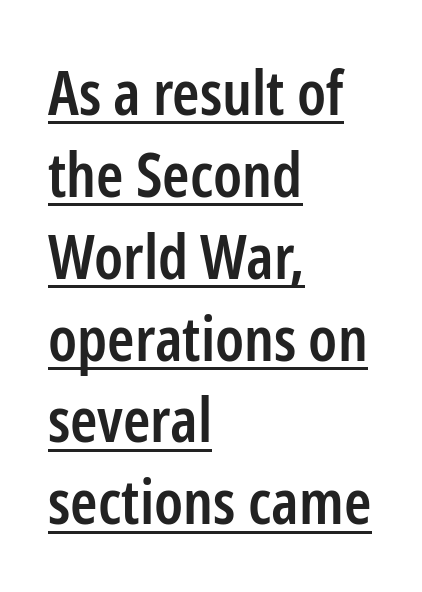
Q: Is the text bold? A: Semi-bold.
Q: Is the text italic (slanted)? A: No, it is upright.
Q: Is the typeface a serif or a sans-serif typeface? A: Sans-serif.
Q: Is the text underlined? A: Yes.
Q: How is the paragraph aligned? A: Left-aligned.
Q: Is the spacing between letters normal or unusually wide? A: Normal.
Q: Is the spacing between lines tight, normal or loose? A: Normal.
Q: Width (condensed, normal, or wide)? A: Condensed.
Q: Stroke contrast? A: Low.
Q: x-height? A: Medium.
Q: Monospaced? A: No.
